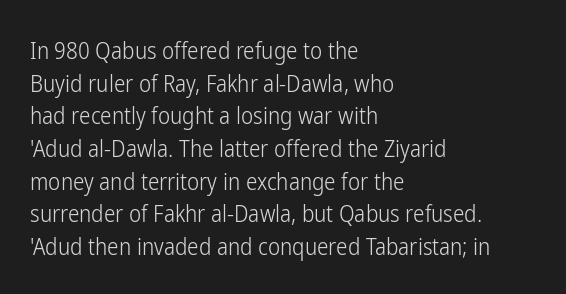
{"italic": "no", "bold": "no", "underline": "no", "align": "left", "line_spacing": "normal", "line_spacing_ratio": 1.42, "letter_spacing": "normal", "letter_spacing_em": 0.0, "glyph_px": 23}
